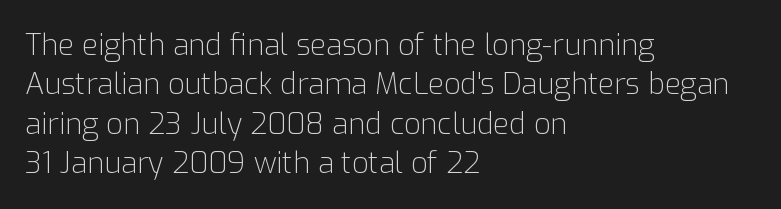
Q: Is the text bold? A: No.
Q: Is the text italic (slanted)? A: No, it is upright.
Q: Is the typeface a serif or a sans-serif typeface? A: Sans-serif.
Q: Is the text underlined? A: No.
Q: How is the paragraph aligned? A: Left-aligned.
Q: Is the spacing between letters normal or unusually wide? A: Normal.
Q: Is the spacing between lines tight, normal or loose? A: Normal.
Q: Width (condensed, normal, or wide)? A: Normal.
Q: Stroke contrast? A: Low.
Q: x-height? A: Medium.
Q: Monospaced? A: No.
